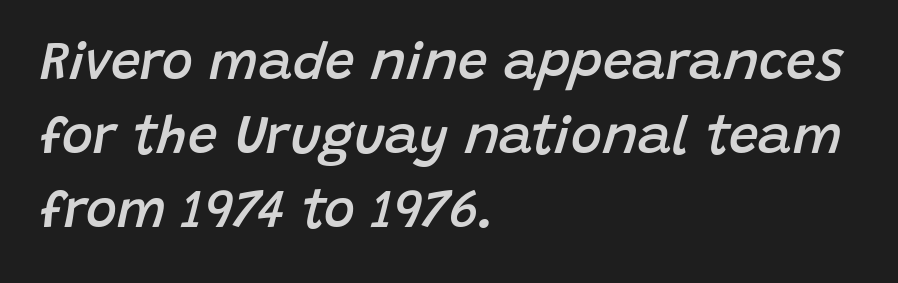
The letters advance in unequal steps, a hallmark of proportional type. Whoever set this chose a conventional vertical rhythm. Moderately thickened strokes mark this as semibold type. The space beneath each line is pristine and unruled. When letters slant like this, we call the style italic.
